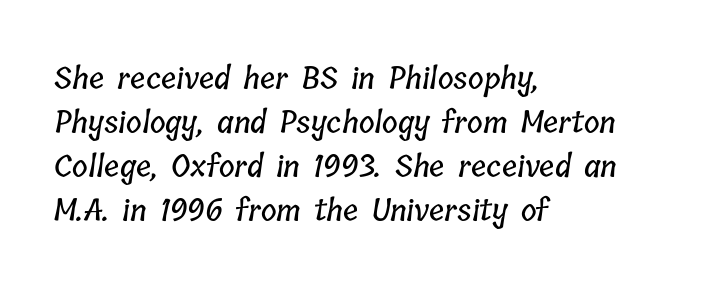
Q: Is the text underlined? A: No.
Q: How is the paragraph aligned? A: Left-aligned.
Q: Is the spacing between letters normal or unusually wide? A: Normal.
Q: Is the spacing between lines tight, normal or loose? A: Normal.
Q: Width (condensed, normal, or wide)? A: Condensed.
Q: Stroke contrast? A: Low.
Q: x-height? A: Medium.
Q: Monospaced? A: No.
